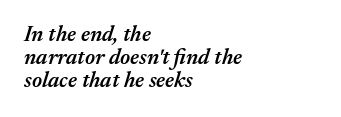
{"italic": "yes", "lean": "right", "slant_degrees": 17, "bold": "semi", "underline": "no", "align": "left", "line_spacing": "tight", "line_spacing_ratio": 1.04, "letter_spacing": "normal", "letter_spacing_em": 0.0, "glyph_px": 22}
